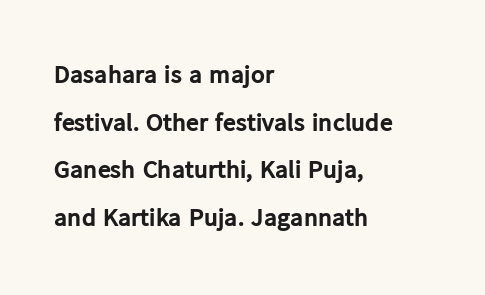
{"italic": "no", "bold": "yes", "underline": "no", "align": "left", "line_spacing_ratio": 1.83, "letter_spacing": "normal", "letter_spacing_em": 0.0, "glyph_px": 26}
